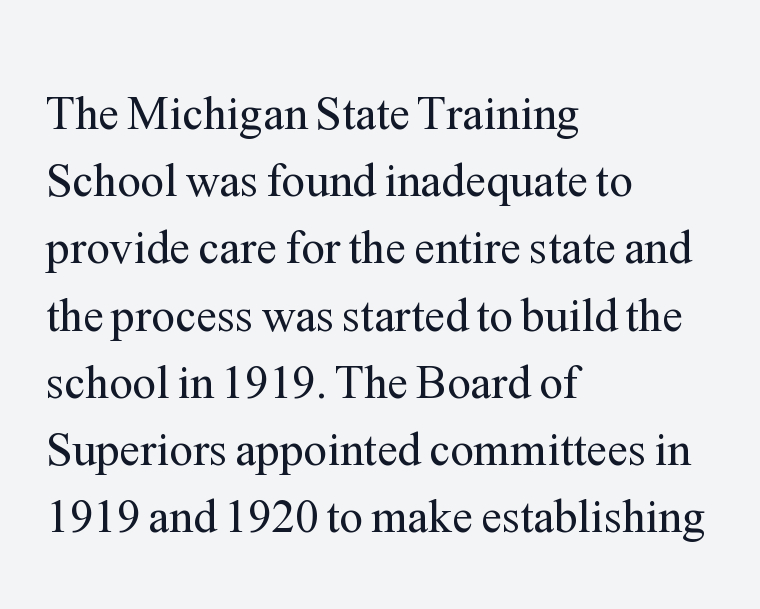
{"serif": "yes", "italic": "no", "bold": "no", "weight": "regular", "width": "normal", "stroke_contrast": "medium", "x_height": "medium", "monospaced": "no", "underline": "no", "align": "left", "line_spacing": "normal", "line_spacing_ratio": 1.43, "letter_spacing": "normal", "letter_spacing_em": 0.0, "glyph_px": 47}
